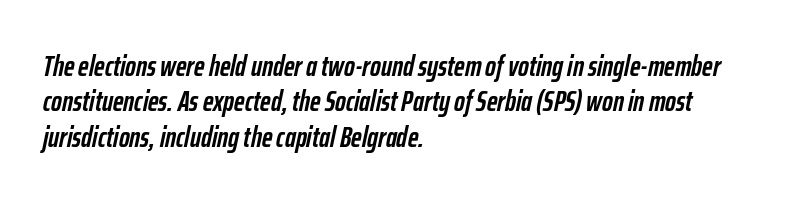
Is this a fixed-width face? No — the glyphs have proportional, varying widths. Looking at the ascenders, they clearly lean. Descenders are the only things crossing below the line. How are the letters spaced? Ordinarily, with no added tracking. The lines are quadded left.
